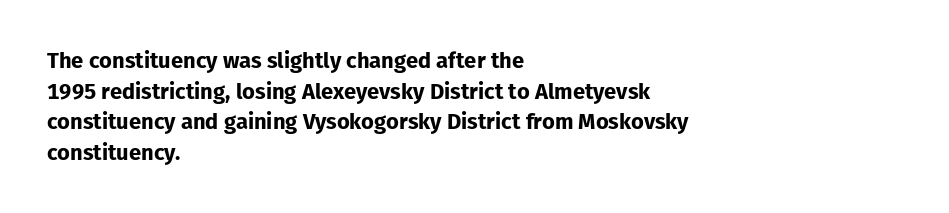
Q: Is the text bold? A: Yes.
Q: Is the text italic (slanted)? A: No, it is upright.
Q: Is the text underlined? A: No.
Q: How is the paragraph aligned? A: Left-aligned.
Q: Is the spacing between letters normal or unusually wide? A: Normal.
Q: Is the spacing between lines tight, normal or loose? A: Normal.
